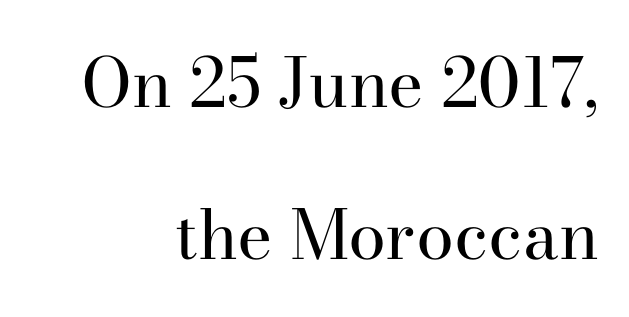
The image shows 68 px regular-weight serif type, upright; set right-aligned, loose line spacing (2.23x), normal letter spacing, not underlined; high stroke contrast and a small x-height.
